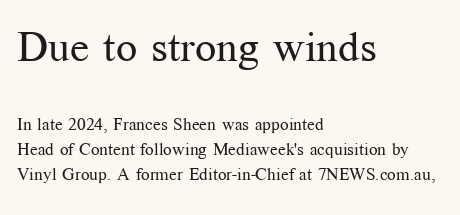
Q: Is the text bold? A: No.
Q: Is the text italic (slanted)? A: No, it is upright.
Q: Is the typeface a serif or a sans-serif typeface? A: Serif.
Q: Is the text underlined? A: No.
Q: How is the paragraph aligned? A: Left-aligned.
Q: Is the spacing between letters normal or unusually wide? A: Normal.
Q: Is the spacing between lines tight, normal or loose? A: Normal.
Q: Which block of text is set in a larger size, the first (top) or the second (bottom)? A: The first (top) one.
Q: Width (condensed, normal, or wide)? A: Normal.
Q: Stroke contrast? A: Medium.
Q: x-height? A: Medium.
Q: Monospaced? A: No.
